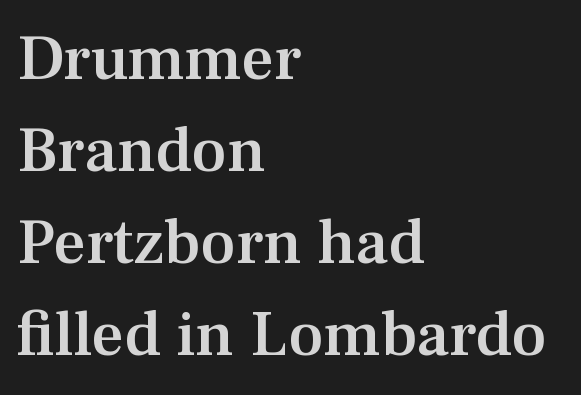
Q: Is the text bold? A: Semi-bold.
Q: Is the text italic (slanted)? A: No, it is upright.
Q: Is the typeface a serif or a sans-serif typeface? A: Serif.
Q: Is the text underlined? A: No.
Q: How is the paragraph aligned? A: Left-aligned.
Q: Is the spacing between letters normal or unusually wide? A: Normal.
Q: Is the spacing between lines tight, normal or loose? A: Normal.
Q: Width (condensed, normal, or wide)? A: Normal.
Q: Stroke contrast? A: Medium.
Q: x-height? A: Medium.
Q: Monospaced? A: No.
